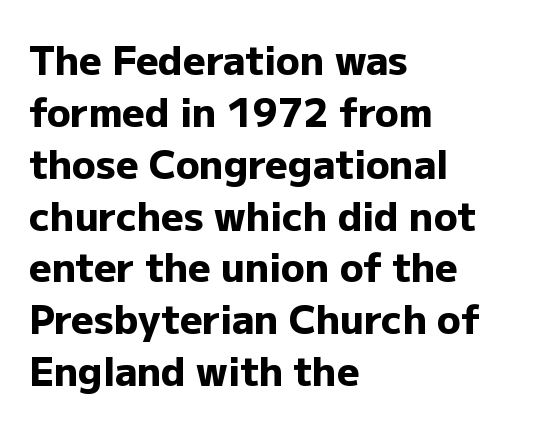
The image shows 39 px heavy sans-serif type, upright; set left-aligned, normal line spacing (1.33x), normal letter spacing, not underlined; low stroke contrast and a medium x-height.
